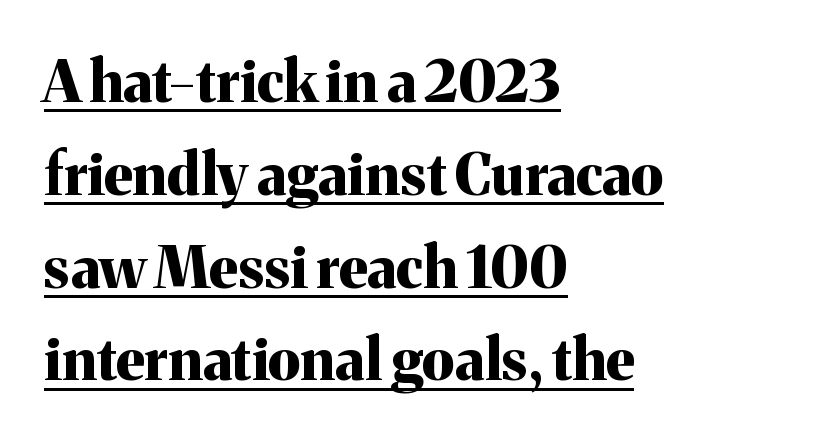
{"serif": "yes", "italic": "no", "bold": "yes", "weight": "bold", "width": "normal", "stroke_contrast": "medium", "x_height": "medium", "monospaced": "no", "underline": "yes", "align": "left", "line_spacing": "normal", "line_spacing_ratio": 1.6, "letter_spacing": "normal", "letter_spacing_em": 0.0, "glyph_px": 58}
